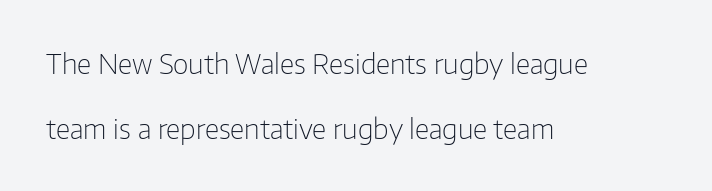
Q: Is the text bold? A: No.
Q: Is the text italic (slanted)? A: No, it is upright.
Q: Is the text underlined? A: No.
Q: How is the paragraph aligned? A: Left-aligned.
Q: Is the spacing between letters normal or unusually wide? A: Normal.
Q: Is the spacing between lines tight, normal or loose? A: Loose.
